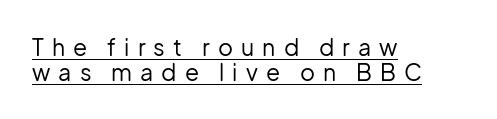
This sample uses expanded letter spacing, leaving extra air between glyphs. Stem width sits at or under what a default text font uses. Regarding leading, the lines here are crowded together. A typesetter would mark this as roman, not italic. You can see a thin bar hugging the bottom of the glyphs. Which margin do the lines hug? The left one — the right edge is uneven.
